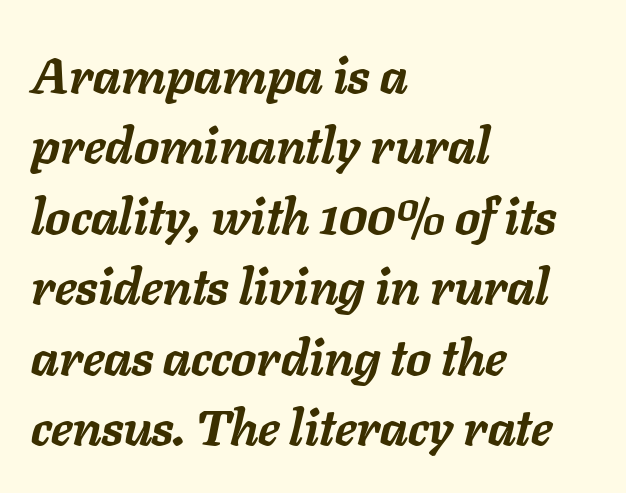
{"italic": "yes", "lean": "right", "slant_degrees": 11, "bold": "yes", "weight": "semibold", "width": "normal", "stroke_contrast": "low", "x_height": "medium", "monospaced": "no", "underline": "no", "align": "left", "line_spacing": "normal", "line_spacing_ratio": 1.41, "letter_spacing": "normal", "letter_spacing_em": 0.0, "glyph_px": 50}
